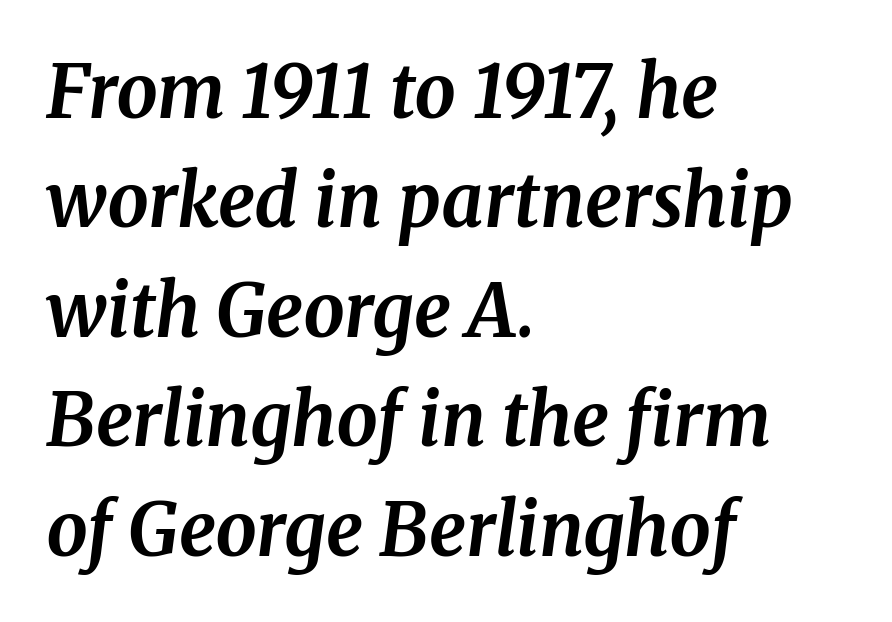
All the whitespace from short lines collects on the right. A typesetter would call this proportional, since set widths differ per character. A dark, heavy texture on the line: the type is bold. Typographically, this falls in the serif category. Quick note: italic. The area under the type is left untouched.
